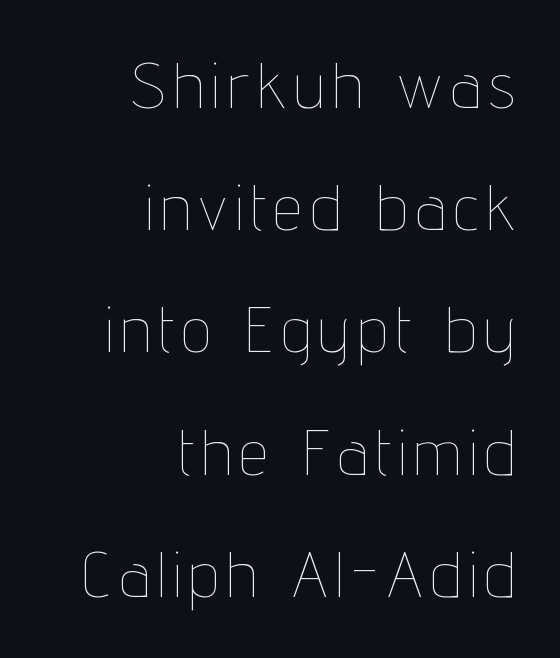
The glyphs are unaccompanied by any horizontal stroke below them. Posture: vertical. Ink coverage per letter is moderate at most. Spacing verdict: proportional, widths tailored to each character. Compared with a flush-left layout, this one pins lines to the opposite, right side.
